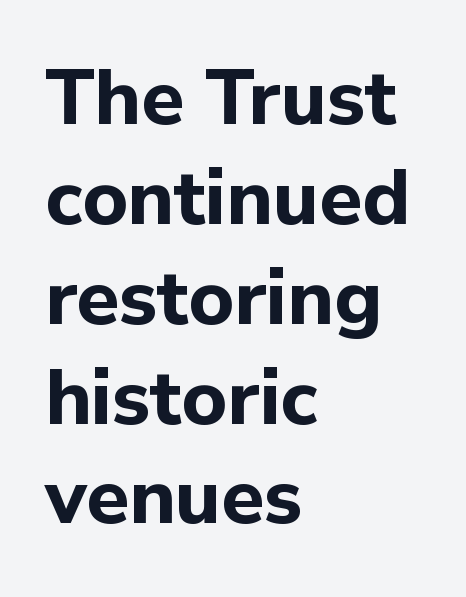
The image shows 78 px bold sans-serif type, upright; set left-aligned, normal line spacing (1.28x), normal letter spacing, not underlined; low stroke contrast and a medium x-height.
